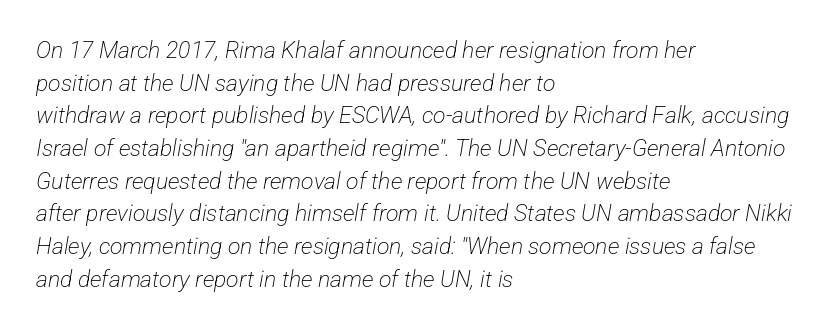
Q: Is the text bold? A: No.
Q: Is the text underlined? A: No.
Q: How is the paragraph aligned? A: Left-aligned.
Q: Is the spacing between letters normal or unusually wide? A: Normal.
Q: Is the spacing between lines tight, normal or loose? A: Normal.
